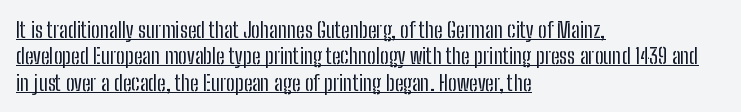
The passage shown has conventional tracking throughout. These glyphs show unthickened strokes, regular width or finer. All the whitespace from short lines collects on the right. When letters stand straight like this, we call the style roman or upright. Students, observe the line beneath the letters — that is underlining.
